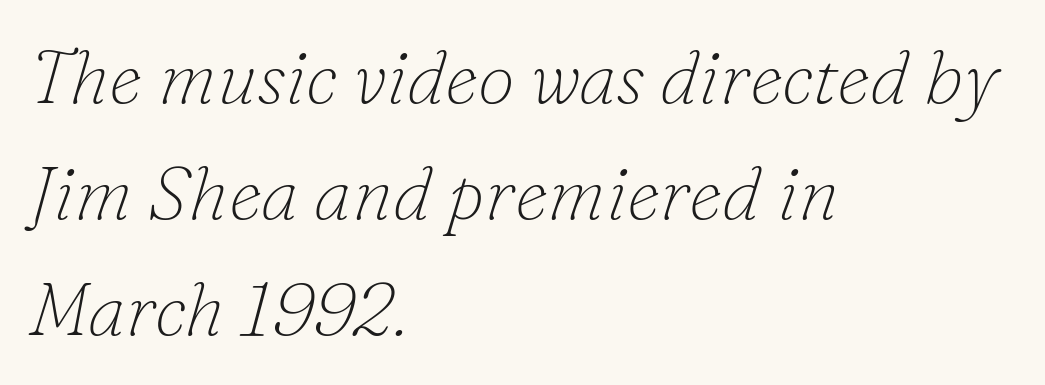
{"serif": "yes", "italic": "yes", "lean": "right", "slant_degrees": 16, "bold": "no", "weight": "thin", "width": "normal", "stroke_contrast": "low", "x_height": "small", "monospaced": "no", "underline": "no", "align": "left", "line_spacing": "normal", "line_spacing_ratio": 1.55, "letter_spacing": "normal", "letter_spacing_em": 0.0, "glyph_px": 75}
